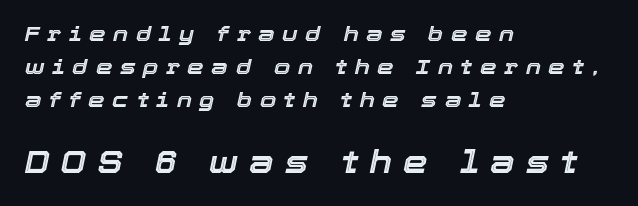
These lines are rendered in a variable-pitch font. Does the leading feel generous? No, just average. The horizontal fit of the characters is loose and conspicuously gappy. These two chunks differ in scale, with the bottom chunk taking the larger measure. The gap between lines stays unmarked. Italic? Definitely — the glyphs are oblique.
